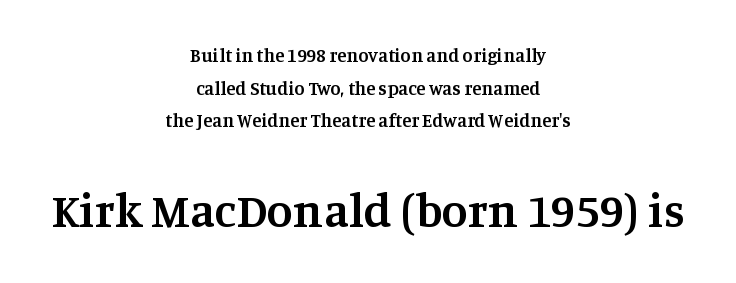
The image shows 48 px semibold serif type, upright; set centered, line spacing 1.72x, normal letter spacing, not underlined; the second (bottom) block is 2.53x larger; medium stroke contrast and a large x-height.
